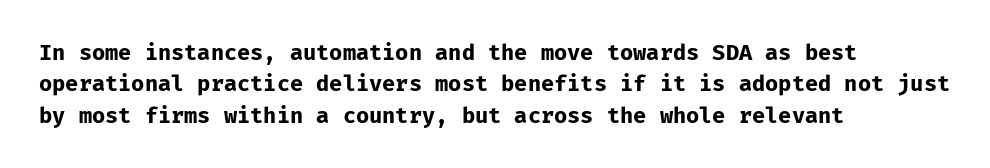
{"italic": "no", "bold": "yes", "underline": "no", "align": "left", "line_spacing": "normal", "line_spacing_ratio": 1.43, "letter_spacing": "normal", "letter_spacing_em": 0.0, "glyph_px": 22}
